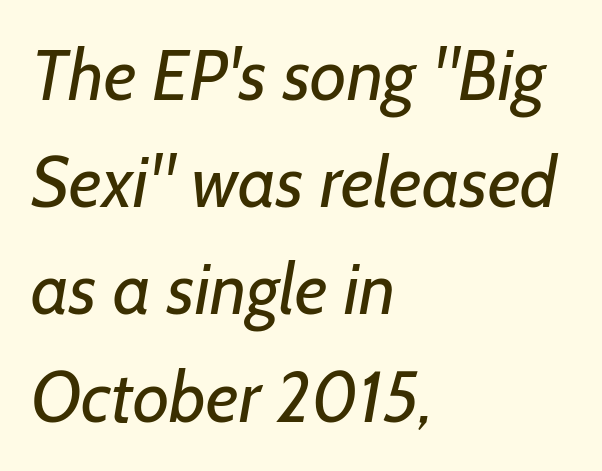
The image shows 71 px regular-weight sans-serif type; set left-aligned, normal line spacing (1.51x), normal letter spacing, not underlined; low stroke contrast and a medium x-height.
